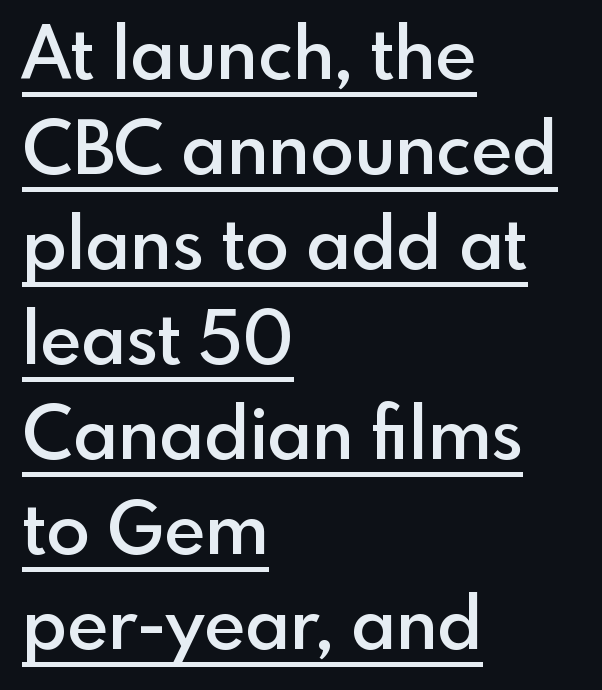
Each letter keeps its own natural width here, so spacing adapts to shape. Spacing between characters is what you'd get straight out of the box. Line beginnings align vertically; line endings do not. The leading is moderate, giving the passage an even texture. As a designer I'd log this as weight 600, semibold.
